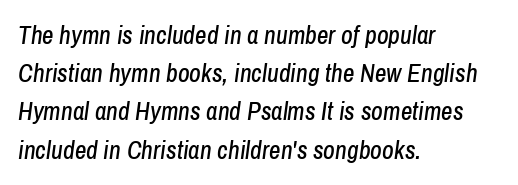
The image shows 25 px text type, italic (leaning right); set left-aligned, normal line spacing (1.53x), normal letter spacing, not underlined.
